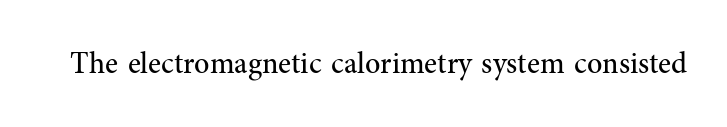
{"serif": "yes", "italic": "no", "bold": "no", "weight": "regular", "width": "normal", "stroke_contrast": "medium", "x_height": "medium", "monospaced": "no", "underline": "no", "letter_spacing": "normal", "letter_spacing_em": 0.0, "glyph_px": 30}
